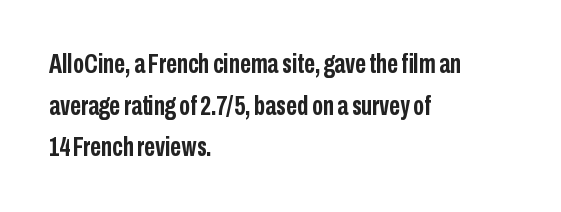
This sample keeps an unexceptional amount of space between lines. Which margin do the lines hug? The left one — the right edge is uneven. The specimen omits any rule beneath the text block's lines. Students, note that the glyphs here touch the page at normal intervals. This is heavy type, rendered in bold.
